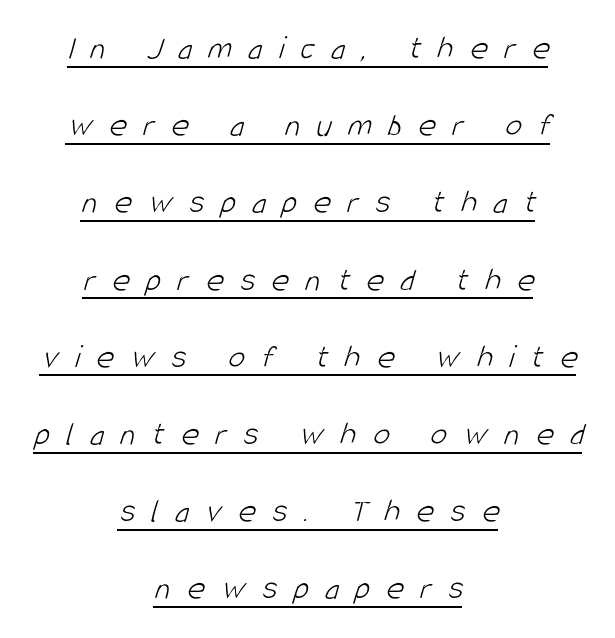
Q: Is the text bold? A: No.
Q: Is the typeface a serif or a sans-serif typeface? A: Sans-serif.
Q: Is the text underlined? A: Yes.
Q: How is the paragraph aligned? A: Centered.
Q: Is the spacing between letters normal or unusually wide? A: Unusually wide.
Q: Is the spacing between lines tight, normal or loose? A: Loose.
Q: Width (condensed, normal, or wide)? A: Condensed.
Q: Stroke contrast? A: Low.
Q: x-height? A: Large.
Q: Monospaced? A: No.
